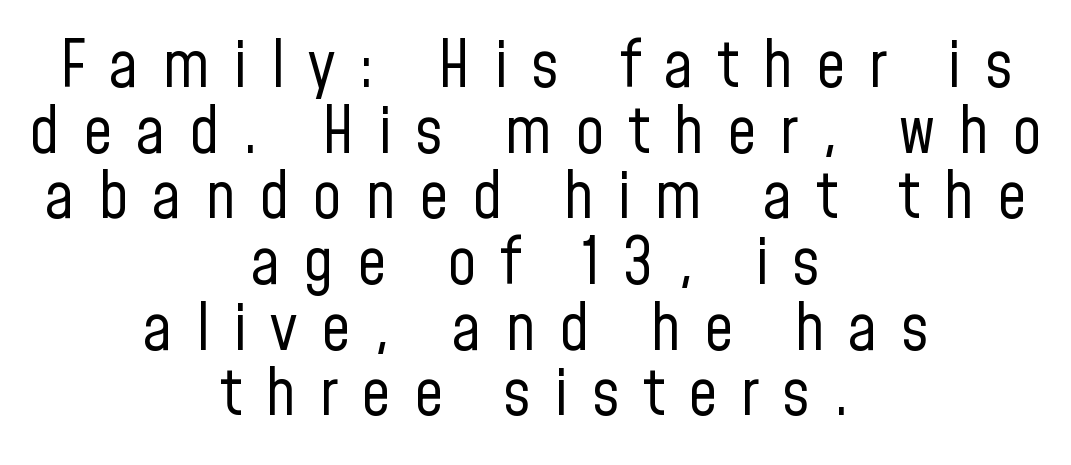
{"serif": "no", "italic": "no", "bold": "no", "weight": "regular", "width": "condensed", "stroke_contrast": "low", "x_height": "medium", "monospaced": "no", "underline": "no", "align": "center", "line_spacing": "tight", "line_spacing_ratio": 1.01, "letter_spacing": "wide", "letter_spacing_em": 0.36, "glyph_px": 65}
